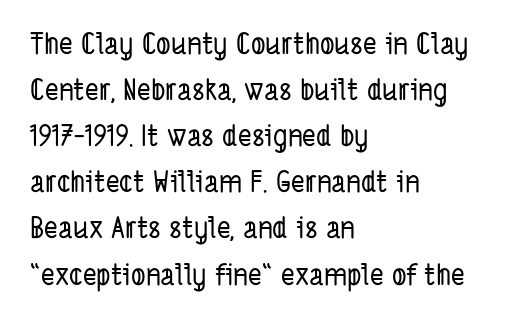
Q: Is the typeface a serif or a sans-serif typeface? A: Sans-serif.
Q: Is the text underlined? A: No.
Q: How is the paragraph aligned? A: Left-aligned.
Q: Is the spacing between letters normal or unusually wide? A: Normal.
Q: Is the spacing between lines tight, normal or loose? A: Normal.
Q: Width (condensed, normal, or wide)? A: Condensed.
Q: Stroke contrast? A: Low.
Q: x-height? A: Medium.
Q: Monospaced? A: No.
